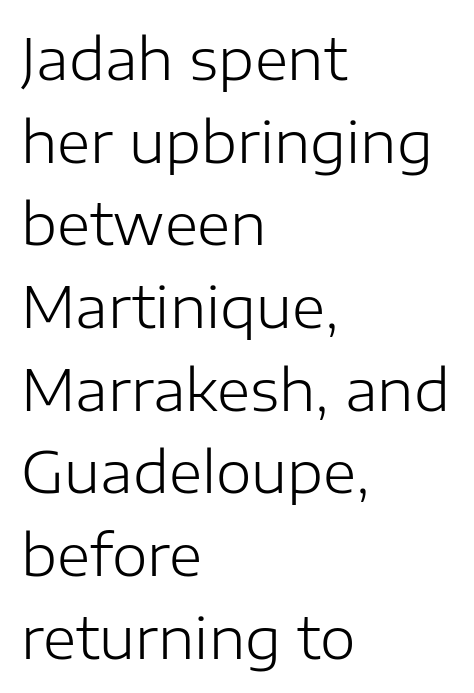
Q: Is the text bold? A: No.
Q: Is the text italic (slanted)? A: No, it is upright.
Q: Is the typeface a serif or a sans-serif typeface? A: Sans-serif.
Q: Is the text underlined? A: No.
Q: How is the paragraph aligned? A: Left-aligned.
Q: Is the spacing between letters normal or unusually wide? A: Normal.
Q: Is the spacing between lines tight, normal or loose? A: Normal.
Q: Width (condensed, normal, or wide)? A: Normal.
Q: Stroke contrast? A: Low.
Q: x-height? A: Medium.
Q: Monospaced? A: No.
